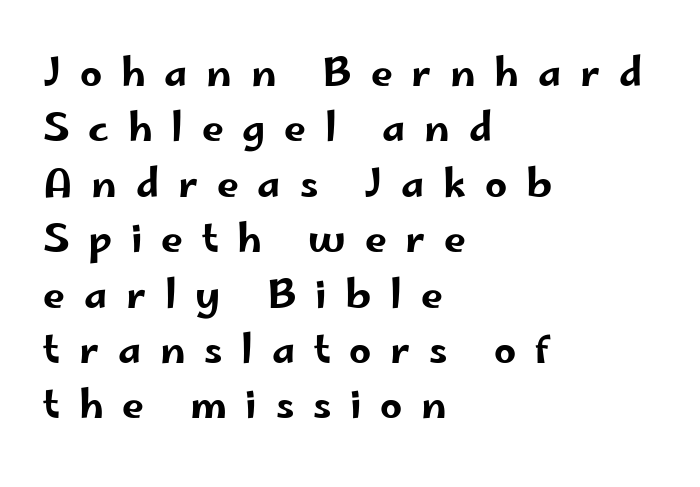
Q: Is the text italic (slanted)? A: No, it is upright.
Q: Is the typeface a serif or a sans-serif typeface? A: Sans-serif.
Q: Is the text underlined? A: No.
Q: How is the paragraph aligned? A: Left-aligned.
Q: Is the spacing between letters normal or unusually wide? A: Unusually wide.
Q: Is the spacing between lines tight, normal or loose? A: Normal.
Q: Width (condensed, normal, or wide)? A: Wide.
Q: Stroke contrast? A: Low.
Q: x-height? A: Small.
Q: Monospaced? A: No.
